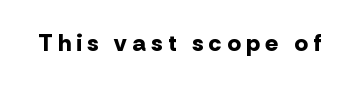
Q: Is the text bold? A: Yes.
Q: Is the text italic (slanted)? A: No, it is upright.
Q: Is the text underlined? A: No.
Q: Is the spacing between letters normal or unusually wide? A: Unusually wide.
